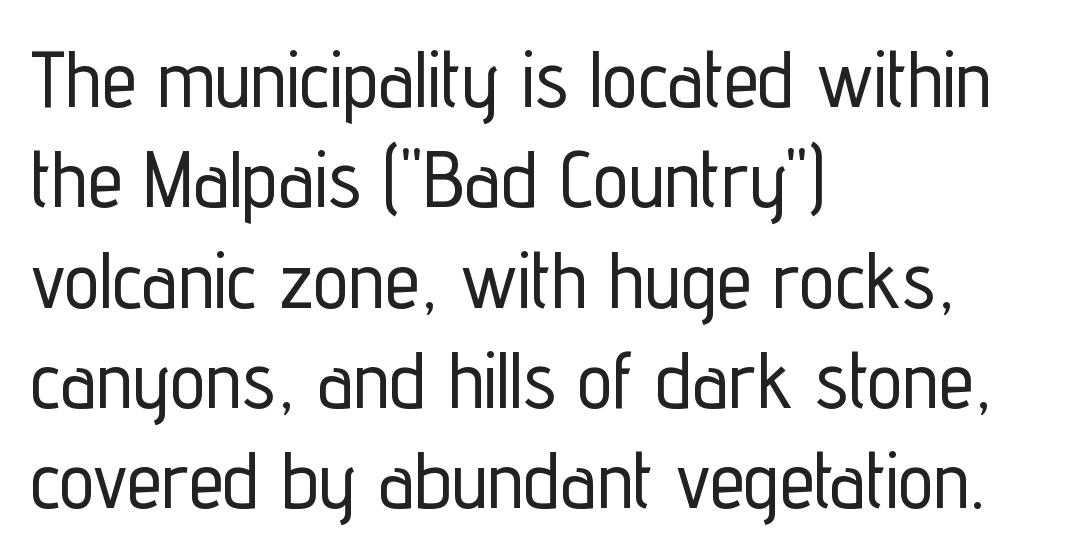
The image shows 79 px condensed sans-serif type, upright; set left-aligned, normal line spacing (1.27x), normal letter spacing, not underlined; low stroke contrast and a medium x-height.
